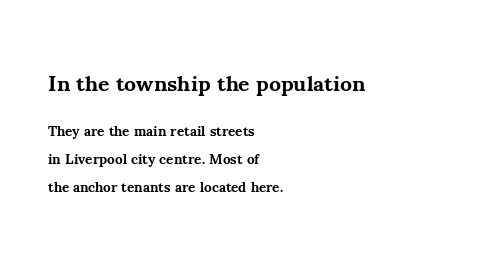
The image shows 22 px bold type, upright; set left-aligned, loose line spacing (1.99x), normal letter spacing, not underlined; the first (top) block is 1.57x larger.
